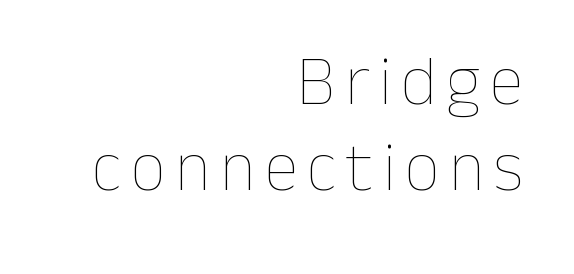
{"italic": "no", "bold": "no", "weight": "thin", "width": "normal", "stroke_contrast": "low", "x_height": "medium", "monospaced": "no", "underline": "no", "align": "right", "line_spacing_ratio": 1.23, "glyph_px": 70}
